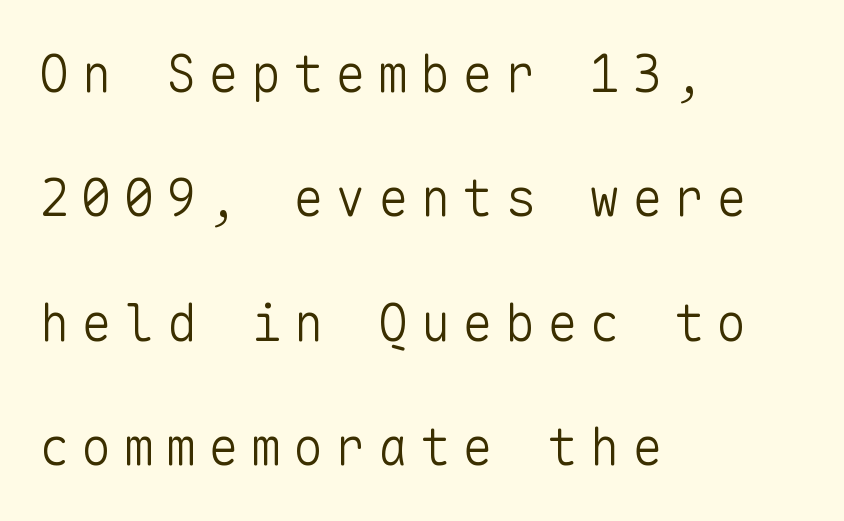
Anything drawn beneath the words? Only blank space. Alignment: flush left. The letters stand straight up with perfectly vertical stems. Note the uniform advance width — an 'i' takes as much space as an 'm'. Does the type have serifs? No, each stem ends abruptly.
